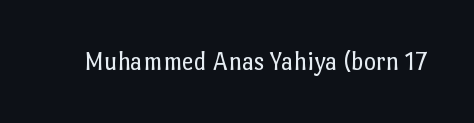
A roman cut, with each character standing at attention. Decoration check: the copy has no underline. The gaps between neighbouring characters are ordinary and unremarkable. Bold? No — there's no thickening of the strokes.
